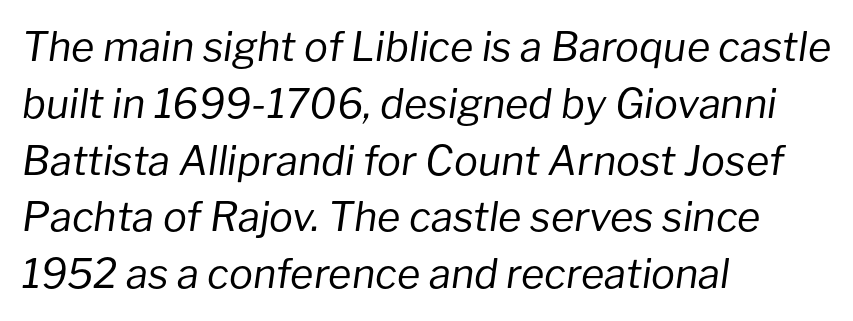
{"italic": "yes", "lean": "right", "slant_degrees": 8, "bold": "no", "weight": "regular", "width": "normal", "stroke_contrast": "low", "x_height": "medium", "monospaced": "no", "underline": "no", "align": "left", "line_spacing": "normal", "line_spacing_ratio": 1.42, "letter_spacing": "normal", "letter_spacing_em": 0.0, "glyph_px": 40}
